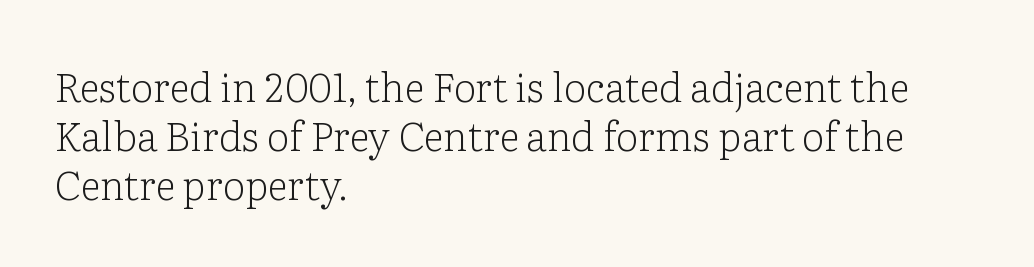
{"serif": "yes", "italic": "no", "bold": "no", "weight": "light", "width": "normal", "stroke_contrast": "low", "x_height": "medium", "monospaced": "no", "underline": "no", "align": "left", "line_spacing_ratio": 1.22, "letter_spacing": "normal", "letter_spacing_em": 0.0, "glyph_px": 40}
